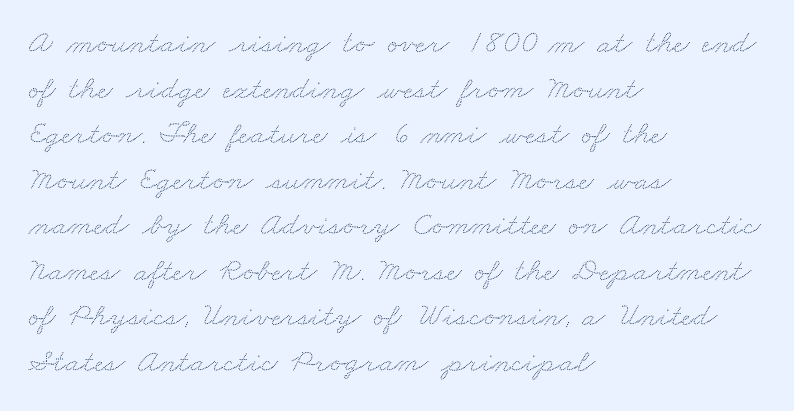
The image shows 33 px wide type; set left-aligned, normal line spacing (1.38x), normal letter spacing, not underlined; low stroke contrast and a small x-height.
